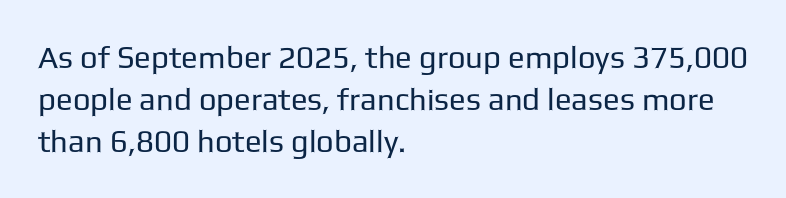
Q: Is the text bold? A: No.
Q: Is the text italic (slanted)? A: No, it is upright.
Q: Is the typeface a serif or a sans-serif typeface? A: Sans-serif.
Q: Is the text underlined? A: No.
Q: How is the paragraph aligned? A: Left-aligned.
Q: Is the spacing between letters normal or unusually wide? A: Normal.
Q: Is the spacing between lines tight, normal or loose? A: Normal.
Q: Width (condensed, normal, or wide)? A: Normal.
Q: Stroke contrast? A: Low.
Q: x-height? A: Medium.
Q: Monospaced? A: No.
